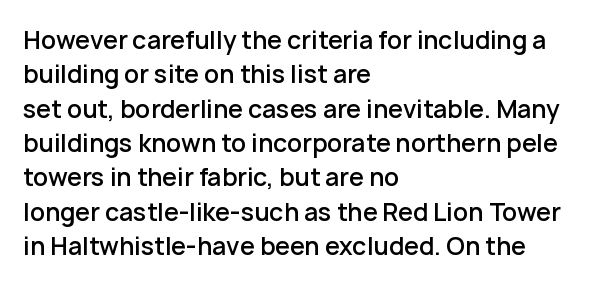
{"italic": "no", "bold": "semi", "underline": "no", "align": "left", "line_spacing": "normal", "line_spacing_ratio": 1.43, "letter_spacing": "normal", "letter_spacing_em": 0.0, "glyph_px": 24}
